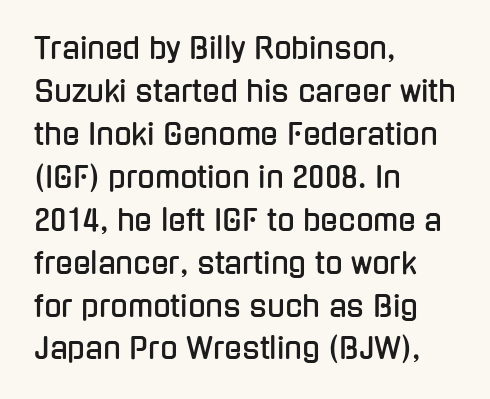
{"serif": "no", "italic": "no", "width": "condensed", "stroke_contrast": "low", "x_height": "medium", "monospaced": "no", "underline": "no", "align": "left", "line_spacing": "normal", "line_spacing_ratio": 1.48, "letter_spacing": "normal", "letter_spacing_em": 0.0, "glyph_px": 29}
